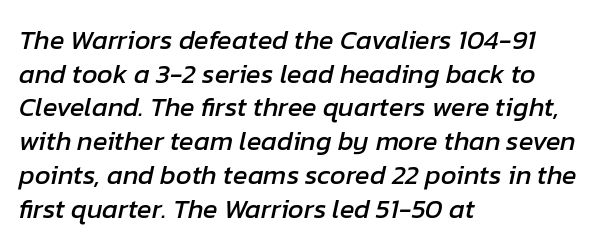
{"italic": "yes", "lean": "right", "slant_degrees": 12, "underline": "no", "align": "left", "line_spacing": "normal", "line_spacing_ratio": 1.25, "letter_spacing": "normal", "letter_spacing_em": 0.0, "glyph_px": 27}
